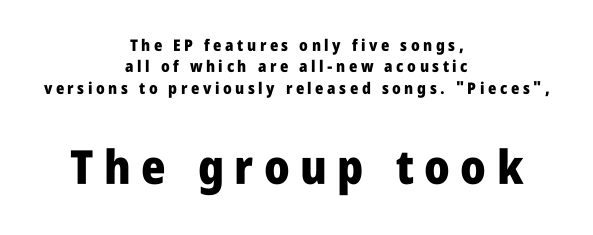
Q: Is the text bold? A: Yes.
Q: Is the text italic (slanted)? A: No, it is upright.
Q: Is the typeface a serif or a sans-serif typeface? A: Sans-serif.
Q: Is the text underlined? A: No.
Q: How is the paragraph aligned? A: Centered.
Q: Is the spacing between letters normal or unusually wide? A: Unusually wide.
Q: Is the spacing between lines tight, normal or loose? A: Normal.
Q: Which block of text is set in a larger size, the first (top) or the second (bottom)? A: The second (bottom) one.
Q: Width (condensed, normal, or wide)? A: Condensed.
Q: Stroke contrast? A: Low.
Q: x-height? A: Large.
Q: Monospaced? A: No.
